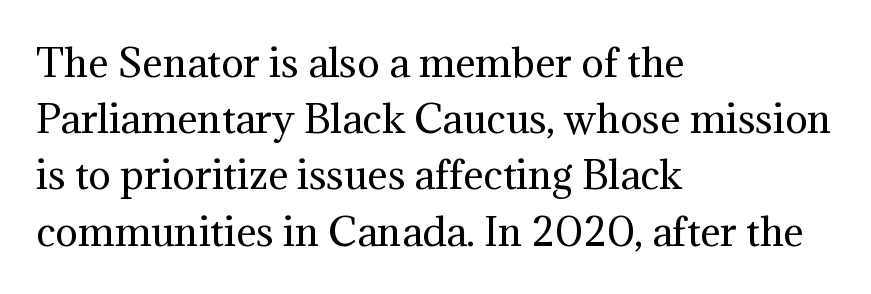
Q: Is the text bold? A: No.
Q: Is the text italic (slanted)? A: No, it is upright.
Q: Is the typeface a serif or a sans-serif typeface? A: Serif.
Q: Is the text underlined? A: No.
Q: How is the paragraph aligned? A: Left-aligned.
Q: Is the spacing between letters normal or unusually wide? A: Normal.
Q: Is the spacing between lines tight, normal or loose? A: Normal.
Q: Width (condensed, normal, or wide)? A: Normal.
Q: Stroke contrast? A: Medium.
Q: x-height? A: Medium.
Q: Monospaced? A: No.
